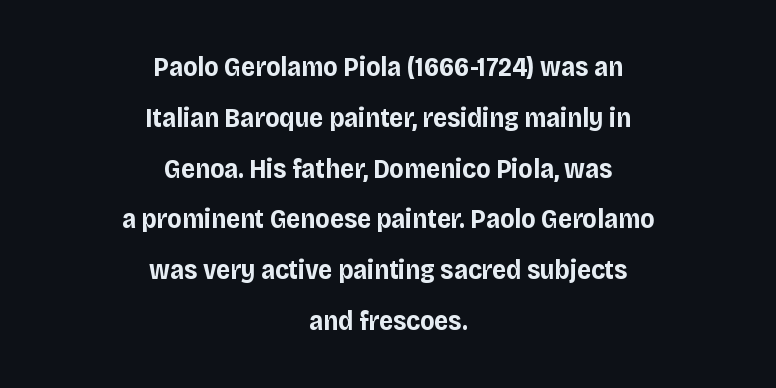
The image shows 27 px bold type, upright; set centered, line spacing 1.88x, normal letter spacing, not underlined.
